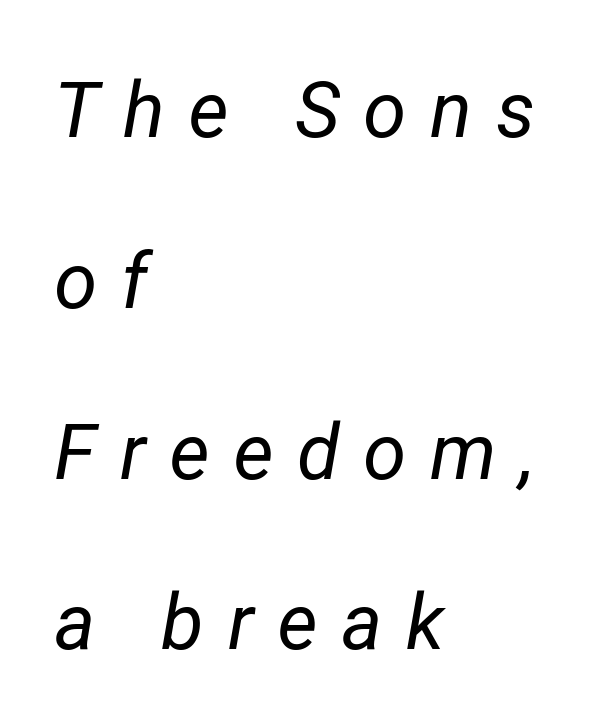
{"italic": "yes", "lean": "right", "slant_degrees": 12, "bold": "no", "weight": "regular", "width": "normal", "stroke_contrast": "low", "x_height": "medium", "monospaced": "no", "underline": "no", "align": "left", "line_spacing": "loose", "line_spacing_ratio": 2.19, "letter_spacing": "wide", "letter_spacing_em": 0.3, "glyph_px": 78}
